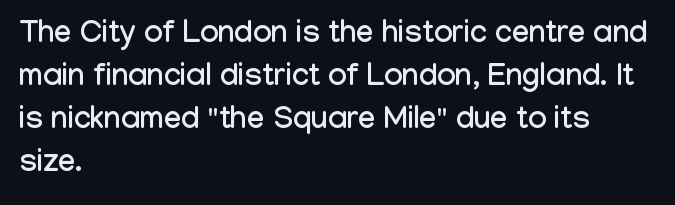
The image shows 31 px condensed sans-serif type, upright; set left-aligned, normal line spacing (1.39x), normal letter spacing, not underlined; low stroke contrast and a medium x-height.
